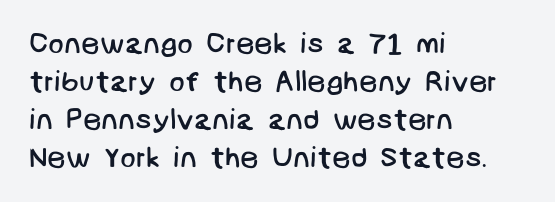
The letters carry no serifs — their stems end cleanly without finishing strokes. The letters look calm and open, with moderate or lighter stems. Descenders are the only things crossing below the line. Is the block centered? No — it sits flush against the left margin. Spacing between characters is what you'd get straight out of the box. If you measured baseline to baseline, you'd find a middling distance.
